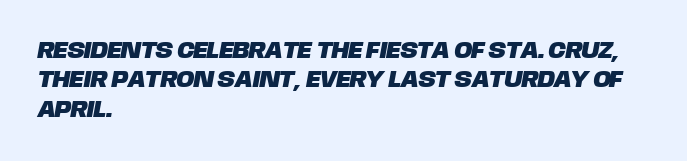
{"underline": "no", "align": "left", "line_spacing_ratio": 1.22, "letter_spacing": "normal", "letter_spacing_em": 0.0, "glyph_px": 24}
